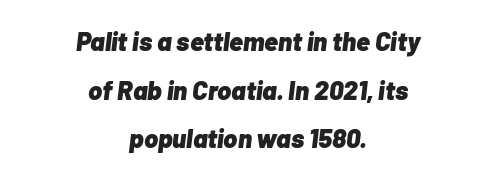
{"italic": "yes", "lean": "right", "slant_degrees": 7, "bold": "yes", "underline": "no", "align": "center", "line_spacing_ratio": 1.87, "letter_spacing": "normal", "letter_spacing_em": 0.0, "glyph_px": 26}
